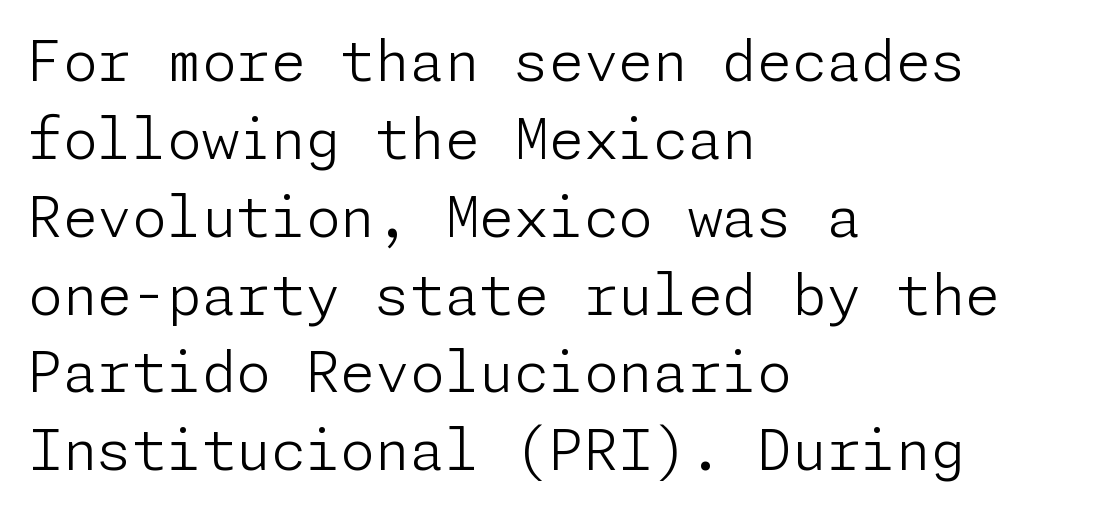
The image shows 56 px light sans-serif type, upright; set left-aligned, normal line spacing (1.39x), normal letter spacing, not underlined; low stroke contrast and a medium x-height.
